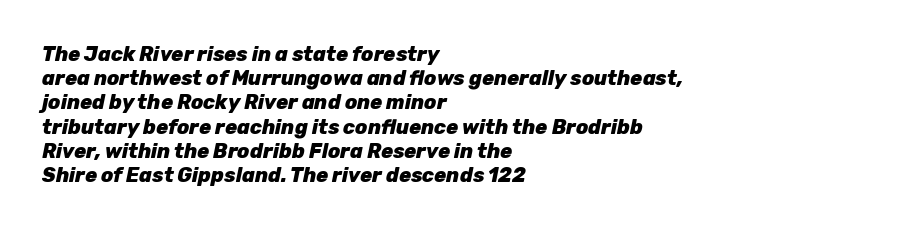
The letters sit at their default tracking, neither squeezed nor spread. The baseline area is clear. Heavy, bold letterforms. An italicized treatment has been applied to the whole sample. The paragraph shown leans on its left margin.
